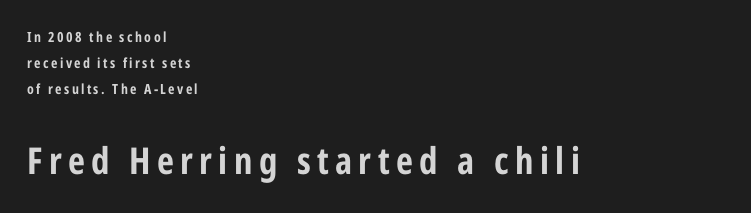
Q: Is the text bold? A: Yes.
Q: Is the text italic (slanted)? A: No, it is upright.
Q: Is the typeface a serif or a sans-serif typeface? A: Sans-serif.
Q: Is the text underlined? A: No.
Q: How is the paragraph aligned? A: Left-aligned.
Q: Which block of text is set in a larger size, the first (top) or the second (bottom)? A: The second (bottom) one.
Q: Width (condensed, normal, or wide)? A: Condensed.
Q: Stroke contrast? A: Low.
Q: x-height? A: Medium.
Q: Monospaced? A: No.
